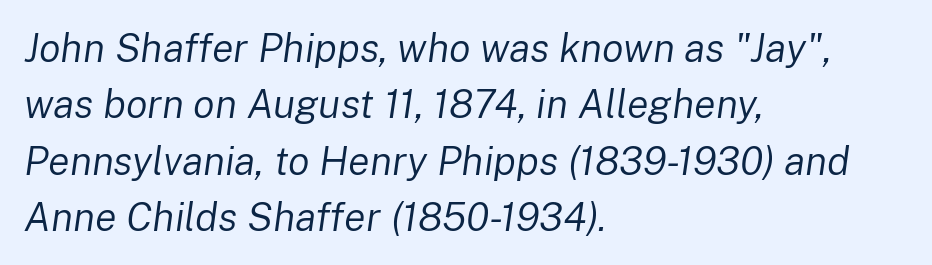
Q: Is the text bold? A: No.
Q: Is the text italic (slanted)? A: Yes, it leans right by about 8 degrees.
Q: Is the text underlined? A: No.
Q: How is the paragraph aligned? A: Left-aligned.
Q: Is the spacing between letters normal or unusually wide? A: Normal.
Q: Is the spacing between lines tight, normal or loose? A: Normal.
Q: Width (condensed, normal, or wide)? A: Normal.
Q: Stroke contrast? A: Low.
Q: x-height? A: Medium.
Q: Monospaced? A: No.
